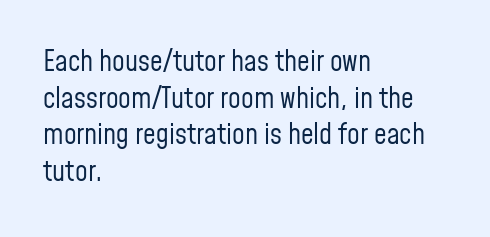
The image shows 28 px regular-weight, condensed sans-serif type, upright; set left-aligned, normal line spacing (1.31x), normal letter spacing, not underlined; low stroke contrast and a medium x-height.
